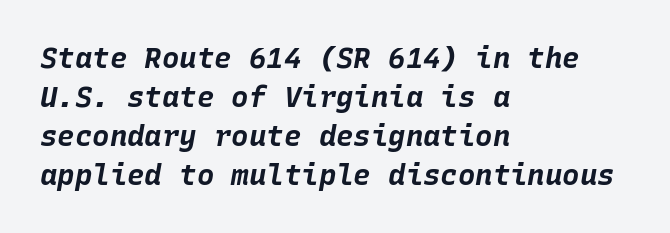
Clear beneath every line of the passage. These lines are set flush left with a ragged right edge. Tall strokes in this sample are angled rather than plumb. Bold? Absolutely — the strokes are thick and heavy.
